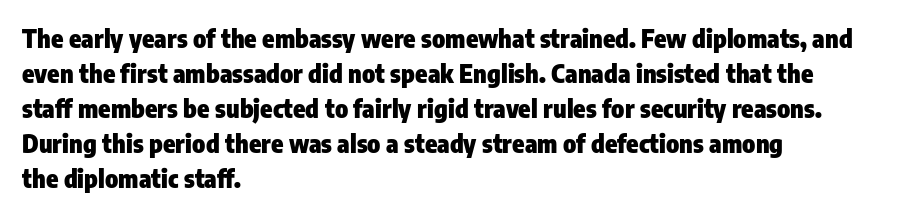
The image shows 25 px bold type, upright; set left-aligned, normal line spacing (1.4x), normal letter spacing, not underlined.
